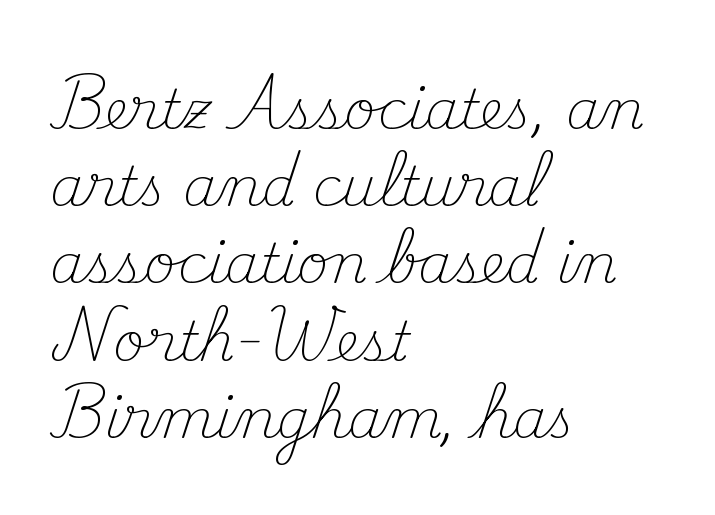
The image shows 54 px light serif type; set left-aligned, normal line spacing (1.43x), normal letter spacing, not underlined; medium stroke contrast and a small x-height.
